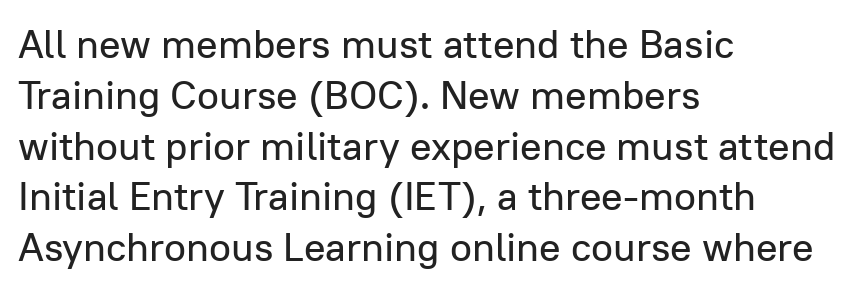
The text block is weighted toward the left margin, trailing off unevenly rightward. These lines were composed using upright roman letters. The line-height multiplier appears to be the usual default. How are the letters spaced? Ordinarily, with no added tracking.
